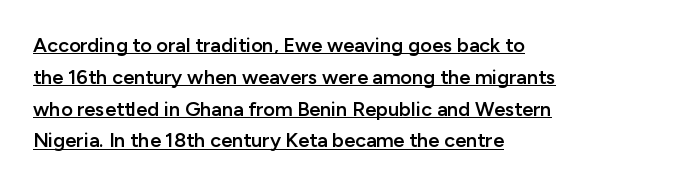
Q: Is the text bold? A: Semi-bold.
Q: Is the text italic (slanted)? A: No, it is upright.
Q: Is the text underlined? A: Yes.
Q: How is the paragraph aligned? A: Left-aligned.
Q: Is the spacing between letters normal or unusually wide? A: Normal.
Q: Is the spacing between lines tight, normal or loose? A: Normal.
